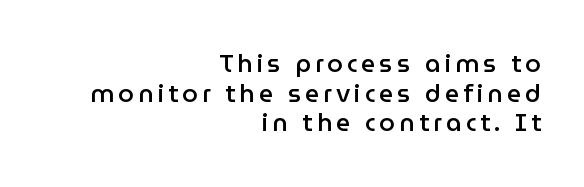
Italic? Not at all — the glyphs are vertical. The area under the type is left untouched. Line ends are locked; line starts wander. Caption: semibold face, moderately heavy strokes.
